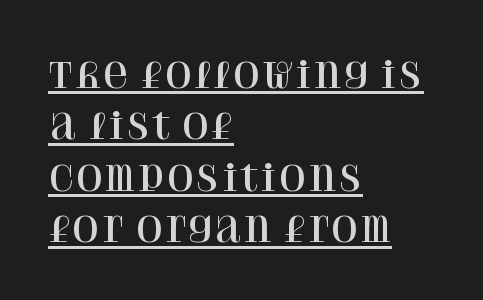
{"serif": "yes", "italic": "no", "width": "normal", "stroke_contrast": "high", "x_height": "large", "monospaced": "no", "underline": "yes", "align": "left", "line_spacing": "normal", "line_spacing_ratio": 1.47, "letter_spacing": "normal", "letter_spacing_em": 0.0, "glyph_px": 35}
